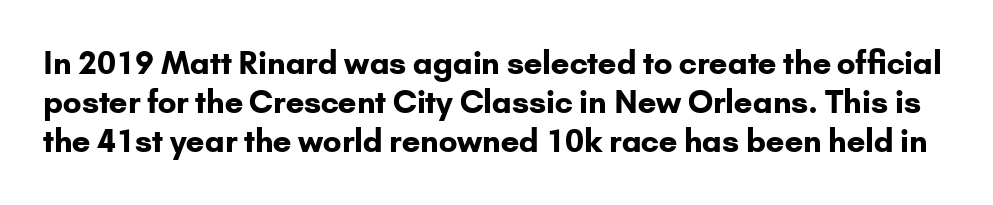
The image shows 31 px bold sans-serif type, upright; set normal line spacing (1.26x), normal letter spacing, not underlined; low stroke contrast and a small x-height.
